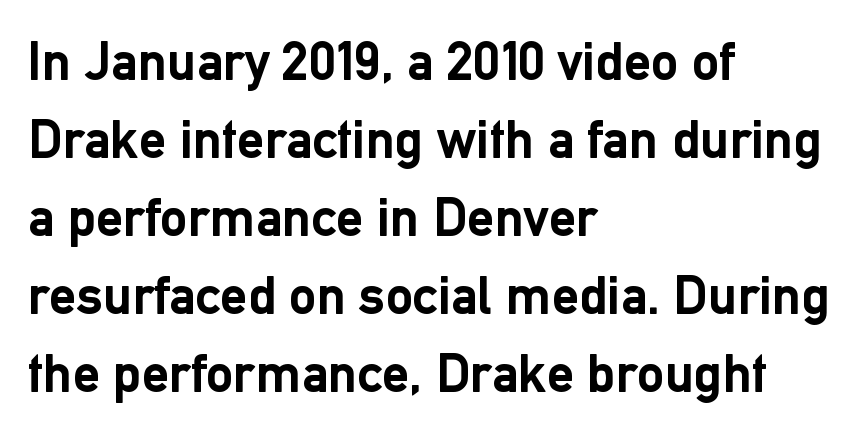
The image shows 55 px semibold sans-serif type, upright; set left-aligned, normal line spacing (1.42x), normal letter spacing, not underlined; low stroke contrast and a medium x-height.
